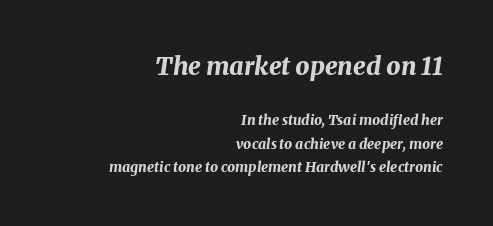
The earlier block is typeset at a bigger size than the later block. The designer left line spacing at the default. The foot of each line stays bare and open. The typography opts for an oblique posture over an upright one. The rendering uses a bold face; every stroke is thick and dark. The line texture is even and compact thanks to regular tracking.
